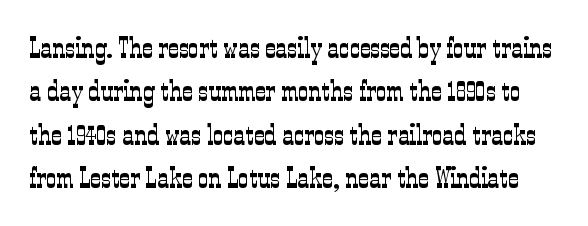
The image shows 29 px light, condensed serif type, upright; set normal line spacing (1.5x), normal letter spacing, not underlined; low stroke contrast and a medium x-height.
